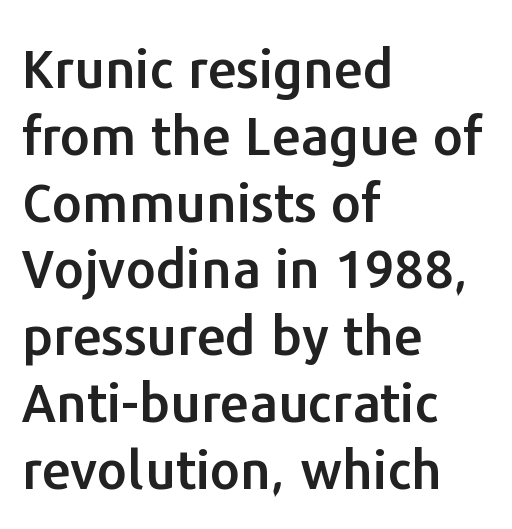
Q: Is the text italic (slanted)? A: No, it is upright.
Q: Is the typeface a serif or a sans-serif typeface? A: Sans-serif.
Q: Is the text underlined? A: No.
Q: How is the paragraph aligned? A: Left-aligned.
Q: Is the spacing between letters normal or unusually wide? A: Normal.
Q: Is the spacing between lines tight, normal or loose? A: Normal.
Q: Width (condensed, normal, or wide)? A: Normal.
Q: Stroke contrast? A: Low.
Q: x-height? A: Medium.
Q: Monospaced? A: No.
